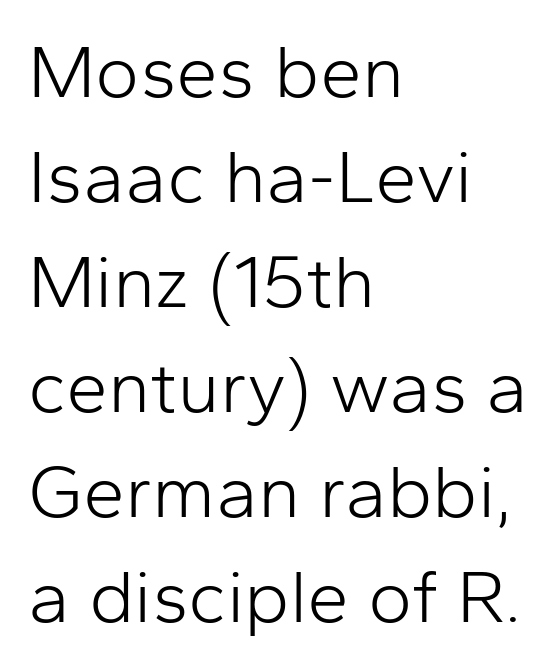
Is the letter spacing exaggerated? No — it looks like the ordinary default. The ragged edge is on the right, which tells us the setting is flush left. Ascenders rise straight up at ninety degrees. Quick note: interline space is typical.
